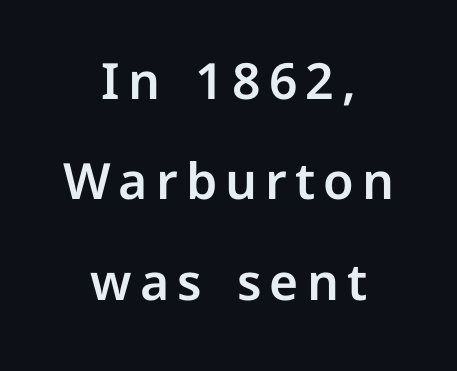
The image shows 50 px sans-serif type, upright; set centered, loose line spacing (2.01x), not underlined; low stroke contrast and a medium x-height.
